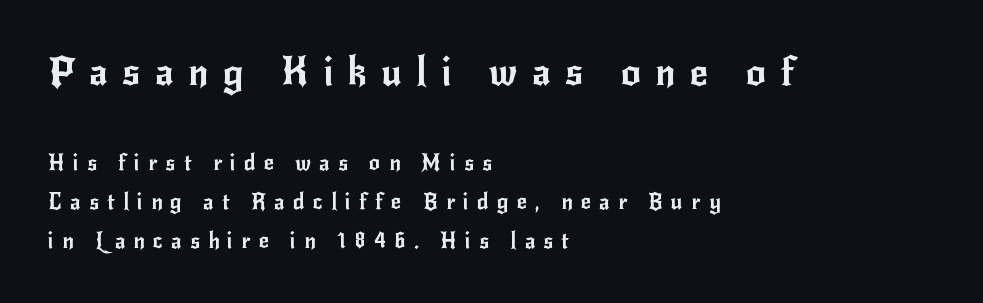
Q: Is the text italic (slanted)? A: No, it is upright.
Q: Is the typeface a serif or a sans-serif typeface? A: Sans-serif.
Q: Is the text underlined? A: No.
Q: How is the paragraph aligned? A: Left-aligned.
Q: Is the spacing between letters normal or unusually wide? A: Unusually wide.
Q: Which block of text is set in a larger size, the first (top) or the second (bottom)? A: The first (top) one.
Q: Width (condensed, normal, or wide)? A: Normal.
Q: Stroke contrast? A: Low.
Q: x-height? A: Small.
Q: Monospaced? A: No.
